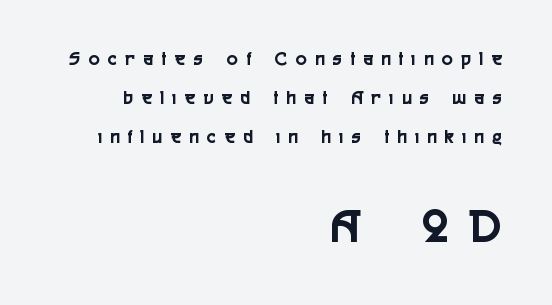
Q: Is the text italic (slanted)? A: No, it is upright.
Q: Is the typeface a serif or a sans-serif typeface? A: Sans-serif.
Q: Is the text underlined? A: No.
Q: How is the paragraph aligned? A: Right-aligned.
Q: Is the spacing between letters normal or unusually wide? A: Unusually wide.
Q: Is the spacing between lines tight, normal or loose? A: Loose.
Q: Which block of text is set in a larger size, the first (top) or the second (bottom)? A: The second (bottom) one.
Q: Width (condensed, normal, or wide)? A: Condensed.
Q: x-height? A: Medium.
Q: Monospaced? A: No.
